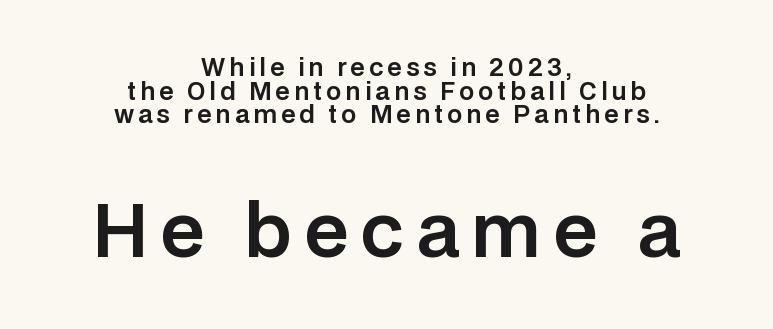
The image shows 72 px sans-serif type, upright; set centered, tight line spacing (0.98x), not underlined; the second (bottom) block is 3.0x larger; low stroke contrast and a large x-height.
